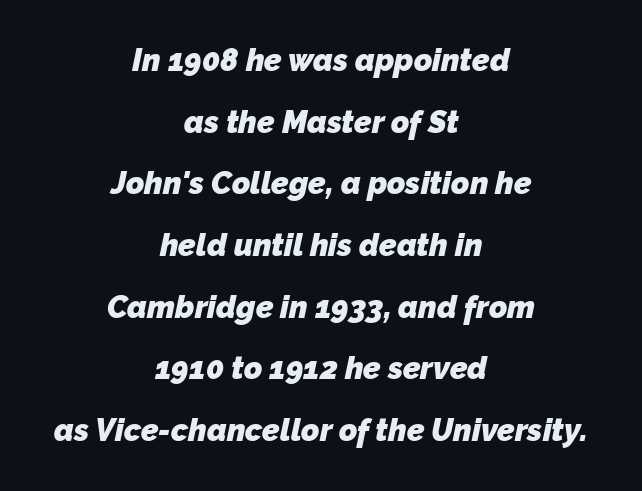
Q: Is the text bold? A: Yes.
Q: Is the typeface a serif or a sans-serif typeface? A: Sans-serif.
Q: Is the text underlined? A: No.
Q: How is the paragraph aligned? A: Centered.
Q: Is the spacing between letters normal or unusually wide? A: Normal.
Q: Is the spacing between lines tight, normal or loose? A: Loose.
Q: Width (condensed, normal, or wide)? A: Normal.
Q: Stroke contrast? A: Low.
Q: x-height? A: Medium.
Q: Monospaced? A: No.
